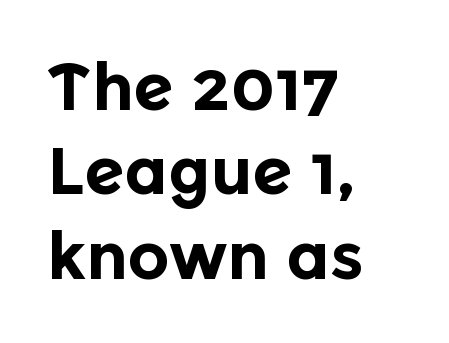
Q: Is the text bold? A: Yes.
Q: Is the text italic (slanted)? A: No, it is upright.
Q: Is the typeface a serif or a sans-serif typeface? A: Sans-serif.
Q: Is the text underlined? A: No.
Q: How is the paragraph aligned? A: Left-aligned.
Q: Is the spacing between letters normal or unusually wide? A: Normal.
Q: Is the spacing between lines tight, normal or loose? A: Normal.
Q: Width (condensed, normal, or wide)? A: Normal.
Q: x-height? A: Medium.
Q: Monospaced? A: No.
